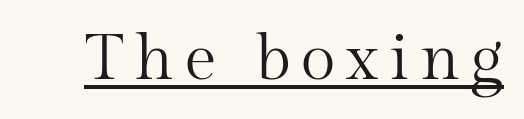
The passage shown is typed in a proportional face where columns would drift. Counters stay open thanks to moderate or lighter strokes. Italic: no, the glyphs are upright roman. Caption: lettering with a line underneath. Note: serifs present on the glyphs.
